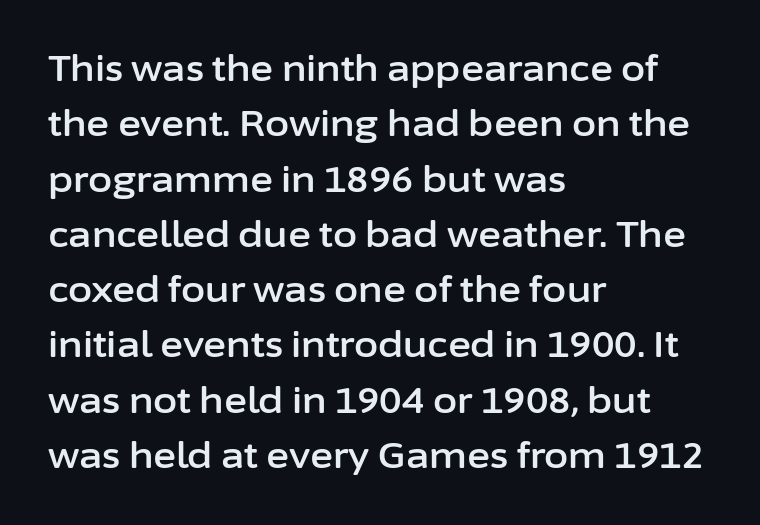
{"serif": "no", "italic": "no", "width": "normal", "stroke_contrast": "low", "x_height": "medium", "monospaced": "no", "underline": "no", "align": "left", "line_spacing": "normal", "line_spacing_ratio": 1.58, "letter_spacing": "normal", "letter_spacing_em": 0.0, "glyph_px": 35}
